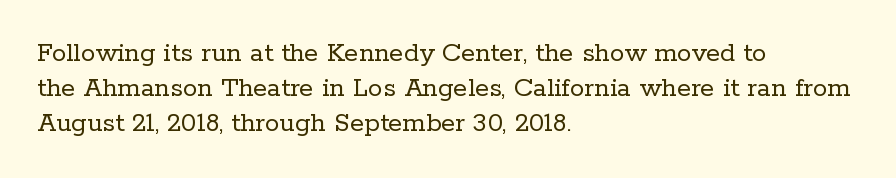
The image shows 29 px regular-weight serif type, upright; set left-aligned, line spacing 1.2x, normal letter spacing, not underlined; low stroke contrast and a medium x-height.
